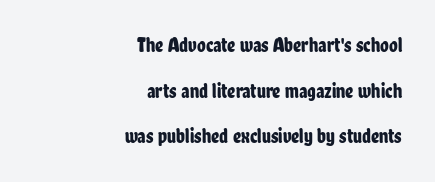
{"italic": "no", "underline": "no", "align": "right", "line_spacing": "loose", "line_spacing_ratio": 2.28, "letter_spacing": "normal", "letter_spacing_em": 0.0, "glyph_px": 20}
